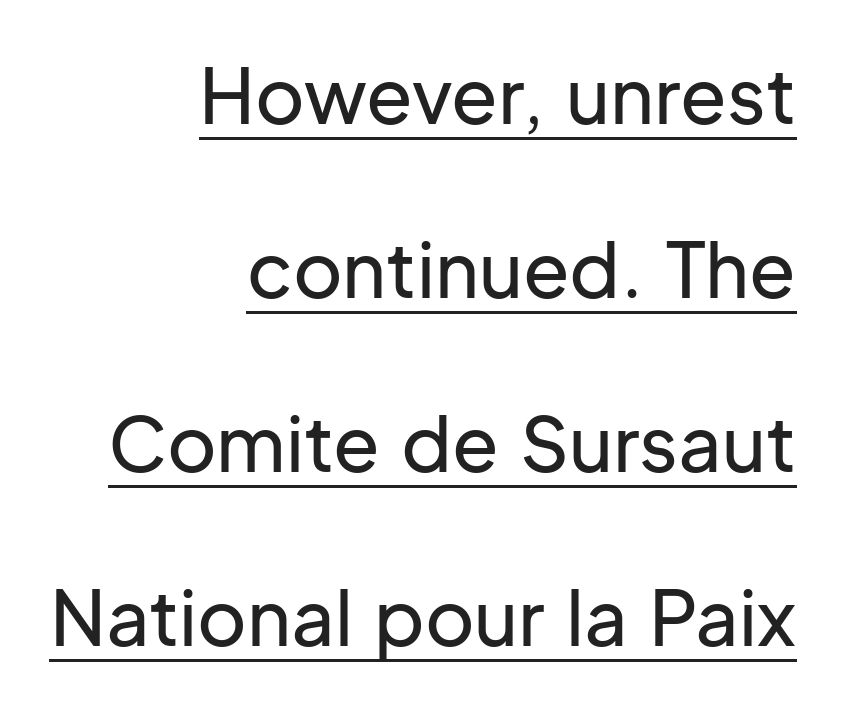
A typesetter would call this proportional, since set widths differ per character. Between one letter and the next there's only the usual sliver of space. This rendering employs a face without finishing strokes, i.e., a sans-serif. The leading is generous, giving the passage an open texture. Italic? Not at all — the glyphs are vertical.
